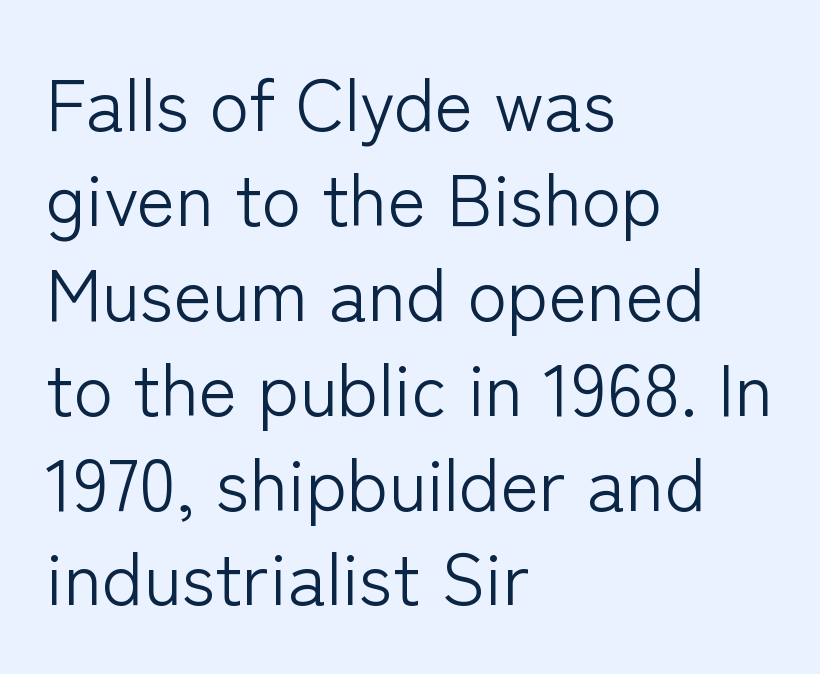
{"serif": "no", "italic": "no", "bold": "no", "weight": "light", "width": "normal", "stroke_contrast": "low", "x_height": "medium", "monospaced": "no", "underline": "no", "align": "left", "line_spacing": "normal", "line_spacing_ratio": 1.3, "letter_spacing": "normal", "letter_spacing_em": 0.0, "glyph_px": 73}
